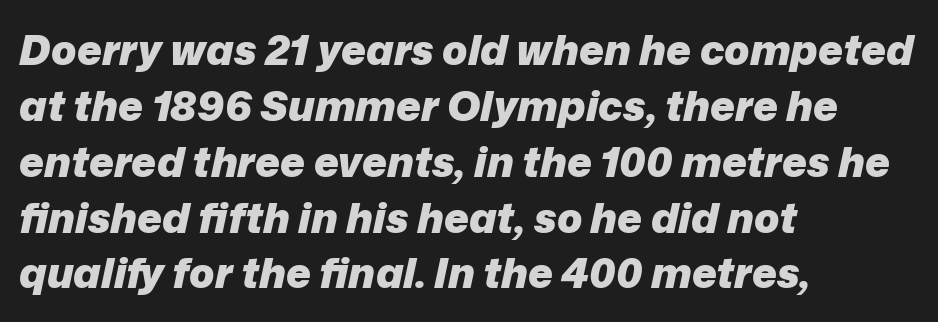
{"italic": "yes", "lean": "right", "slant_degrees": 12, "bold": "yes", "weight": "heavy", "width": "normal", "stroke_contrast": "low", "x_height": "medium", "monospaced": "no", "underline": "no", "align": "left", "line_spacing": "normal", "line_spacing_ratio": 1.33, "letter_spacing": "normal", "letter_spacing_em": 0.0, "glyph_px": 42}
